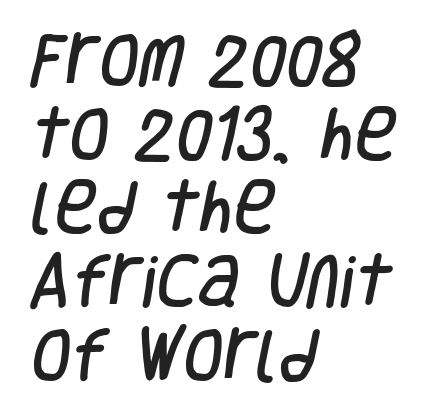
Q: Is the typeface a serif or a sans-serif typeface? A: Sans-serif.
Q: Is the text underlined? A: No.
Q: How is the paragraph aligned? A: Left-aligned.
Q: Is the spacing between letters normal or unusually wide? A: Normal.
Q: Is the spacing between lines tight, normal or loose? A: Normal.
Q: Width (condensed, normal, or wide)? A: Condensed.
Q: Stroke contrast? A: Low.
Q: x-height? A: Large.
Q: Monospaced? A: No.
